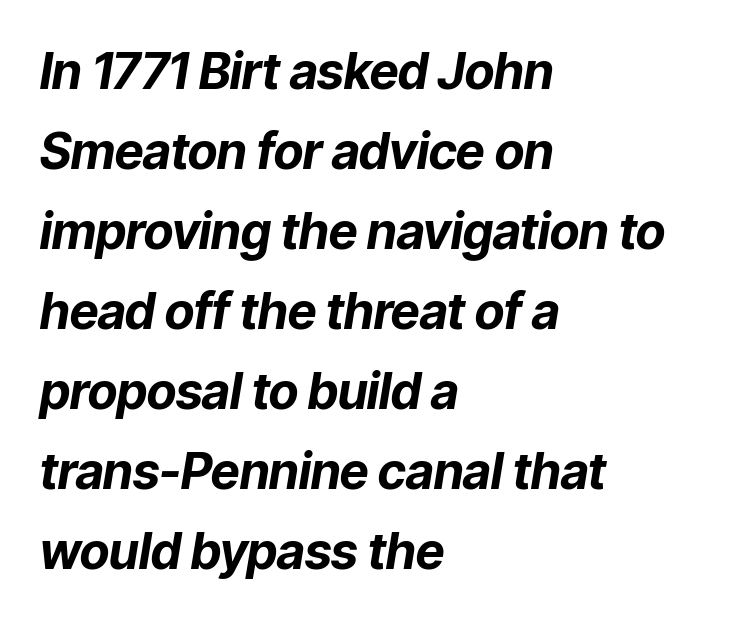
The image shows 50 px bold type, italic (leaning right); set left-aligned, normal line spacing (1.6x), normal letter spacing, not underlined; low stroke contrast and a medium x-height.
